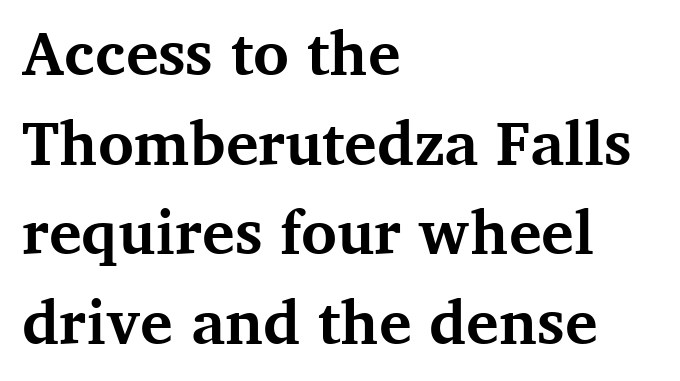
{"serif": "yes", "italic": "no", "bold": "yes", "weight": "bold", "width": "normal", "stroke_contrast": "medium", "x_height": "medium", "monospaced": "no", "underline": "no", "align": "left", "line_spacing": "normal", "line_spacing_ratio": 1.47, "letter_spacing": "normal", "letter_spacing_em": 0.0, "glyph_px": 61}
